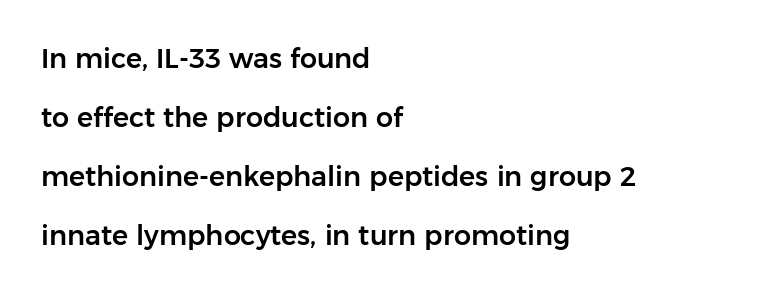
Q: Is the text italic (slanted)? A: No, it is upright.
Q: Is the text underlined? A: No.
Q: How is the paragraph aligned? A: Left-aligned.
Q: Is the spacing between letters normal or unusually wide? A: Normal.
Q: Is the spacing between lines tight, normal or loose? A: Loose.
